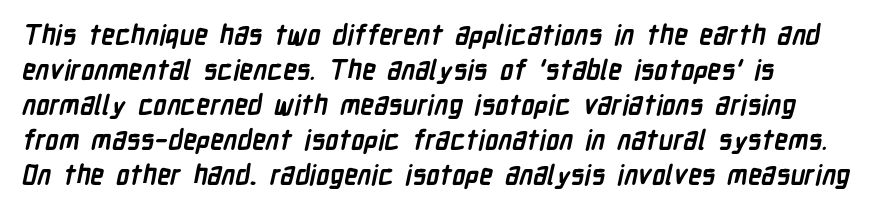
The image shows 27 px bold type; set normal line spacing (1.3x), normal letter spacing, not underlined.
